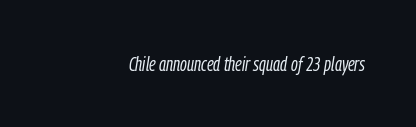
Q: Is the text bold? A: No.
Q: Is the text italic (slanted)? A: Yes, it leans right by about 9 degrees.
Q: Is the text underlined? A: No.
Q: Is the spacing between letters normal or unusually wide? A: Normal.
